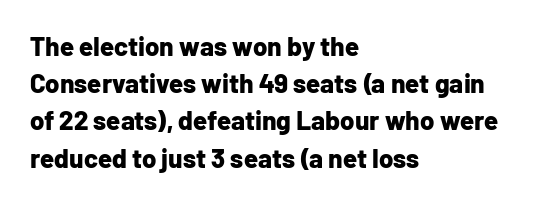
{"italic": "no", "bold": "yes", "underline": "no", "align": "left", "line_spacing": "normal", "line_spacing_ratio": 1.43, "letter_spacing": "normal", "letter_spacing_em": 0.0, "glyph_px": 26}
